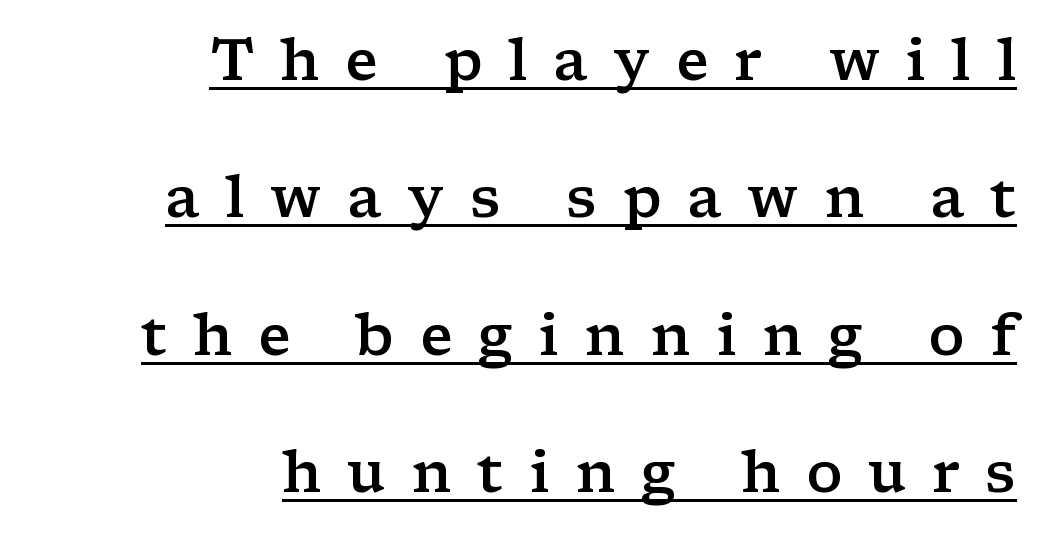
Compared with an ordinary text face, these strokes are moderately heavier — a semibold. These characters rest on top of a visible drawn line. Looks like regular typesetting: each glyph gets only the width it needs. One-word summary of the alignment: right.
